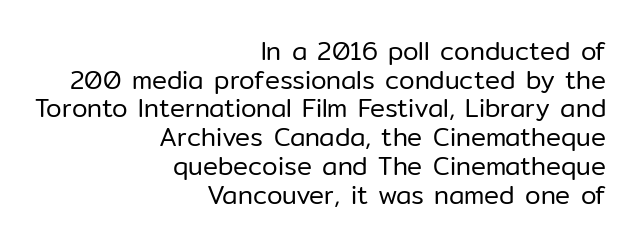
{"italic": "no", "bold": "no", "underline": "no", "align": "right", "line_spacing": "tight", "line_spacing_ratio": 1.15, "letter_spacing": "normal", "letter_spacing_em": 0.0, "glyph_px": 25}
